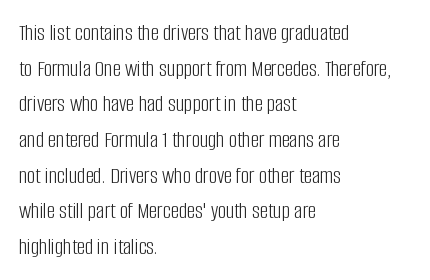
Q: Is the text bold? A: No.
Q: Is the text italic (slanted)? A: No, it is upright.
Q: Is the text underlined? A: No.
Q: How is the paragraph aligned? A: Left-aligned.
Q: Is the spacing between letters normal or unusually wide? A: Normal.
Q: Is the spacing between lines tight, normal or loose? A: Normal.
